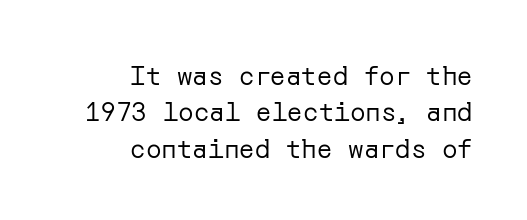
The space beneath each line is pristine and unruled. Baseline-to-baseline distance is the conventional proportion of letter height. Typeset ragged left — the right edge is the straight one. Italic? Not at all — the glyphs are vertical. The cut favours lightness, reaching ordinary text weight at its darkest.
